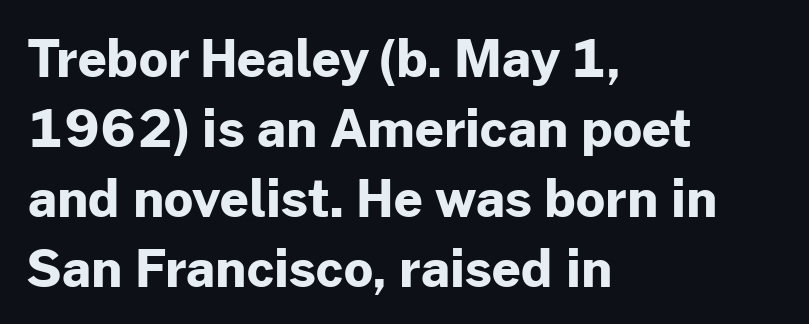
Q: Is the text bold? A: Yes.
Q: Is the text italic (slanted)? A: No, it is upright.
Q: Is the typeface a serif or a sans-serif typeface? A: Sans-serif.
Q: Is the text underlined? A: No.
Q: How is the paragraph aligned? A: Left-aligned.
Q: Is the spacing between letters normal or unusually wide? A: Normal.
Q: Is the spacing between lines tight, normal or loose? A: Normal.
Q: Width (condensed, normal, or wide)? A: Normal.
Q: Stroke contrast? A: Low.
Q: x-height? A: Medium.
Q: Monospaced? A: No.
